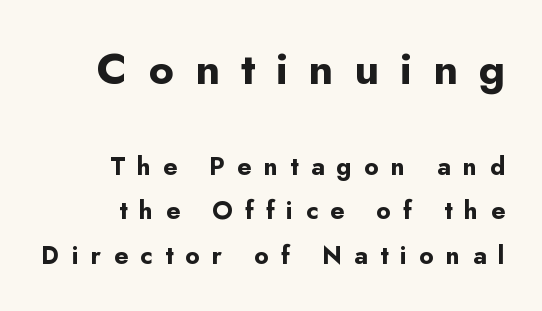
The image shows 43 px bold sans-serif type, upright; set right-aligned, line spacing 1.78x, unusually wide letter spacing (+0.49 em), not underlined; the first (top) block is 1.72x larger; low stroke contrast and a small x-height.
